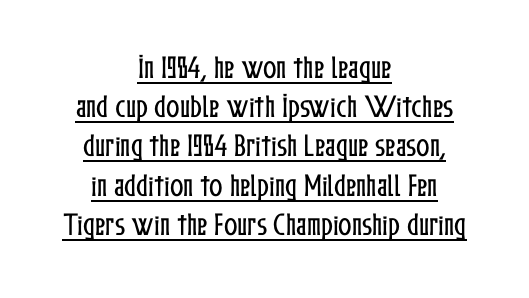
Every character sits straight up, as roman type does. Horizontally, the lines are justified to the midpoint only. A typesetter would call this leading conventional body-copy spacing. The letters sit at their default tracking, neither squeezed nor spread. In designer terms, the underline attribute is active on this setting.
